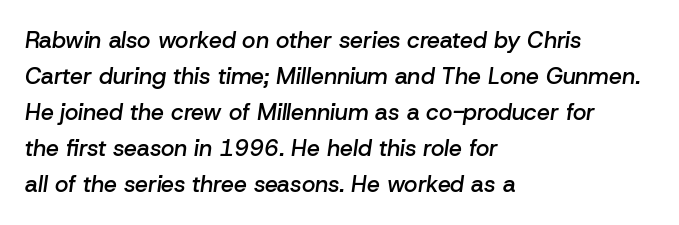
Each new line begins a customary step beneath the previous one. A fair bit of extra ink — the face is semibold, not bold. A typesetter would mark this as italic. Nobody touched the tracking dial on this one.
